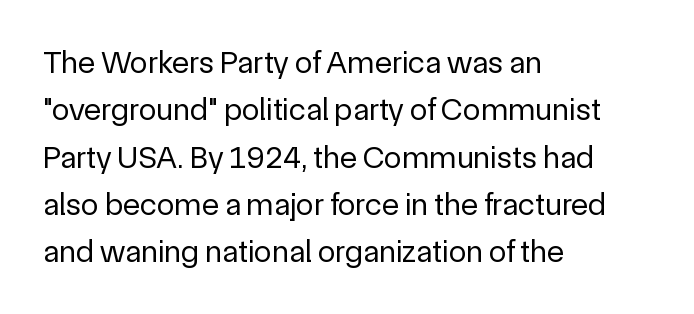
{"serif": "no", "italic": "no", "bold": "no", "weight": "regular", "width": "normal", "x_height": "medium", "monospaced": "no", "underline": "no", "align": "left", "line_spacing": "normal", "line_spacing_ratio": 1.48, "letter_spacing": "normal", "letter_spacing_em": 0.0, "glyph_px": 32}
